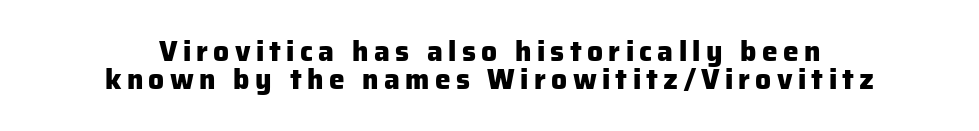
The image shows 28 px heavy sans-serif type, upright; set centered, tight line spacing (0.99x), not underlined; low stroke contrast and a medium x-height.
